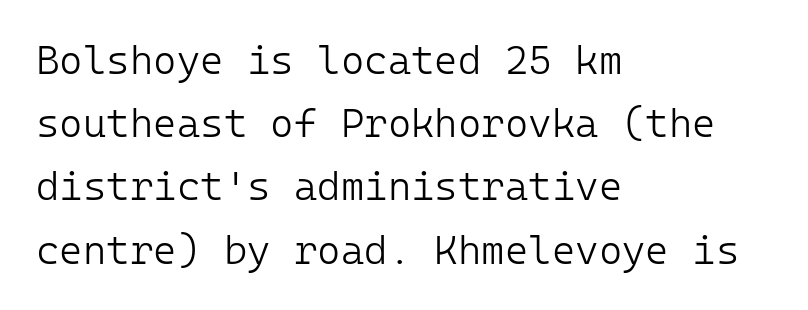
The image shows 40 px light sans-serif type, upright; set left-aligned, normal line spacing (1.58x), normal letter spacing, not underlined; low stroke contrast and a medium x-height.
